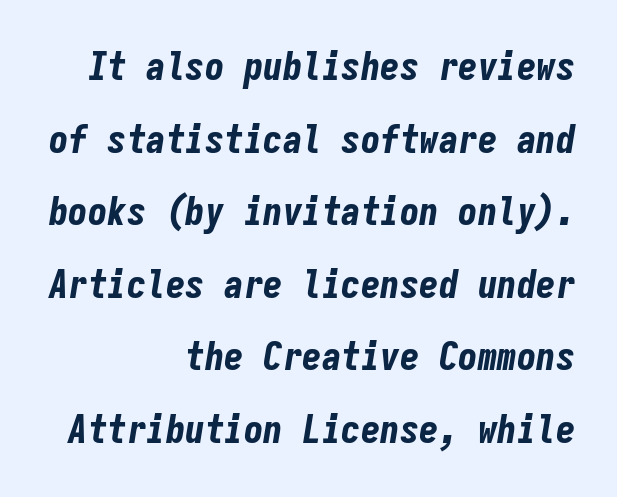
Q: Is the text bold? A: Yes.
Q: Is the text italic (slanted)? A: Yes, it leans right by about 9 degrees.
Q: Is the text underlined? A: No.
Q: How is the paragraph aligned? A: Right-aligned.
Q: Is the spacing between letters normal or unusually wide? A: Normal.
Q: Width (condensed, normal, or wide)? A: Condensed.
Q: Stroke contrast? A: Low.
Q: x-height? A: Medium.
Q: Monospaced? A: Yes.
